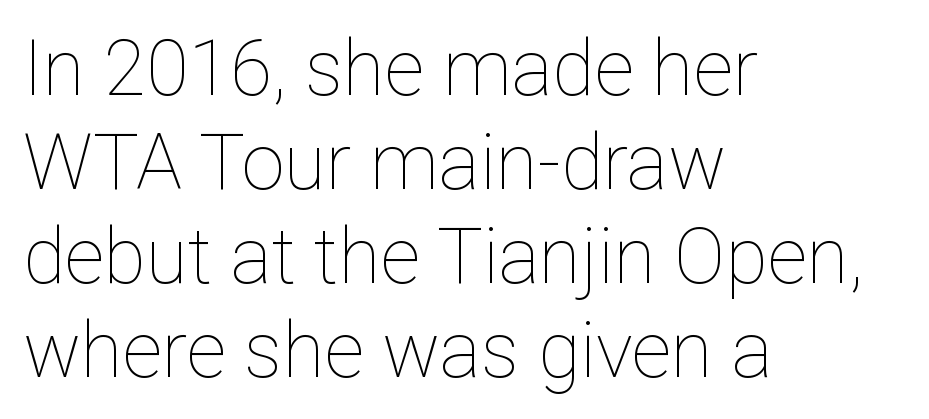
This is the regular roman posture of the typeface. Look at the tracking — it's just the regular setting, nothing added. The lines are quadded left. Stems here are at most as thick as an everyday book face. Spacing verdict: proportional, widths tailored to each character.
